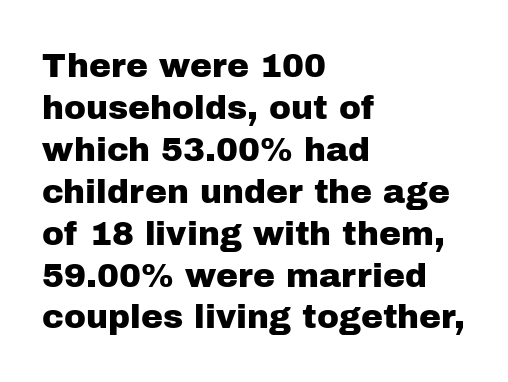
Q: Is the text italic (slanted)? A: No, it is upright.
Q: Is the typeface a serif or a sans-serif typeface? A: Sans-serif.
Q: Is the text underlined? A: No.
Q: How is the paragraph aligned? A: Left-aligned.
Q: Is the spacing between letters normal or unusually wide? A: Normal.
Q: Is the spacing between lines tight, normal or loose? A: Normal.
Q: Width (condensed, normal, or wide)? A: Normal.
Q: Stroke contrast? A: Low.
Q: x-height? A: Medium.
Q: Monospaced? A: No.
